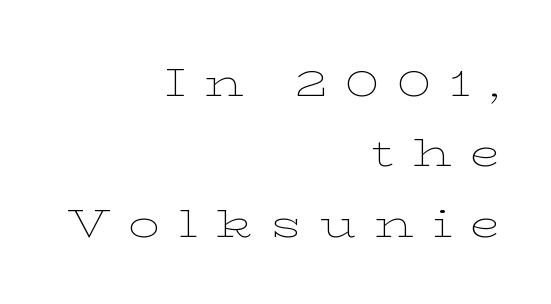
The image shows 40 px thin, wide serif type, upright; set right-aligned, line spacing 1.76x, unusually wide letter spacing (+0.46 em), not underlined; low stroke contrast and a medium x-height.
